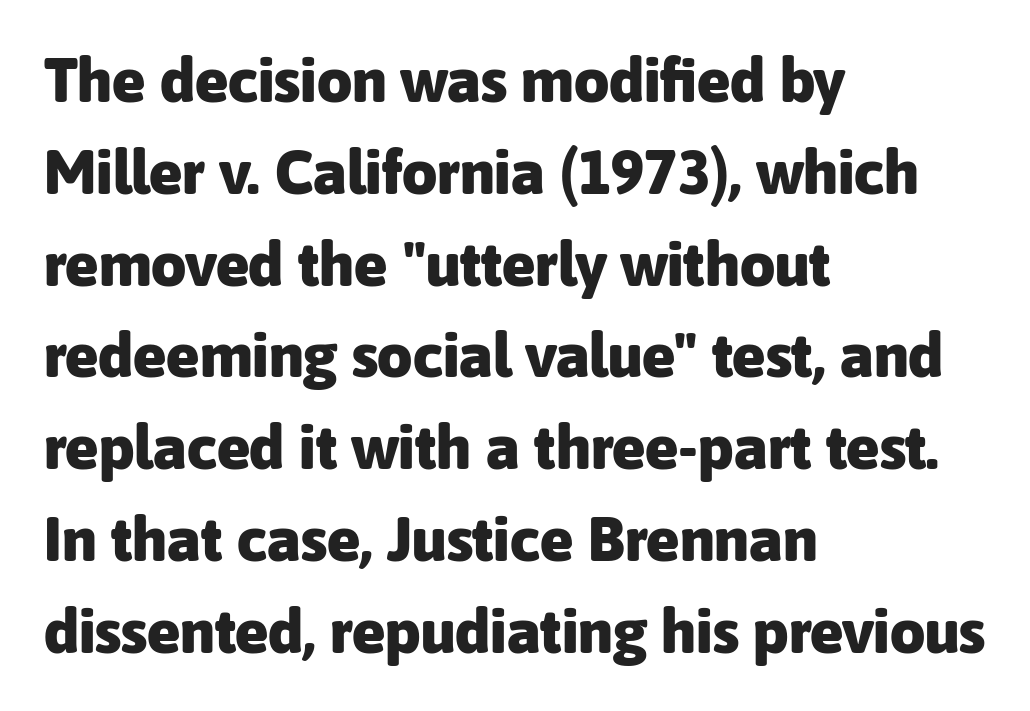
Q: Is the text bold? A: Yes.
Q: Is the text italic (slanted)? A: No, it is upright.
Q: Is the typeface a serif or a sans-serif typeface? A: Sans-serif.
Q: Is the text underlined? A: No.
Q: How is the paragraph aligned? A: Left-aligned.
Q: Is the spacing between letters normal or unusually wide? A: Normal.
Q: Is the spacing between lines tight, normal or loose? A: Normal.
Q: Width (condensed, normal, or wide)? A: Normal.
Q: Stroke contrast? A: Low.
Q: x-height? A: Medium.
Q: Monospaced? A: No.
